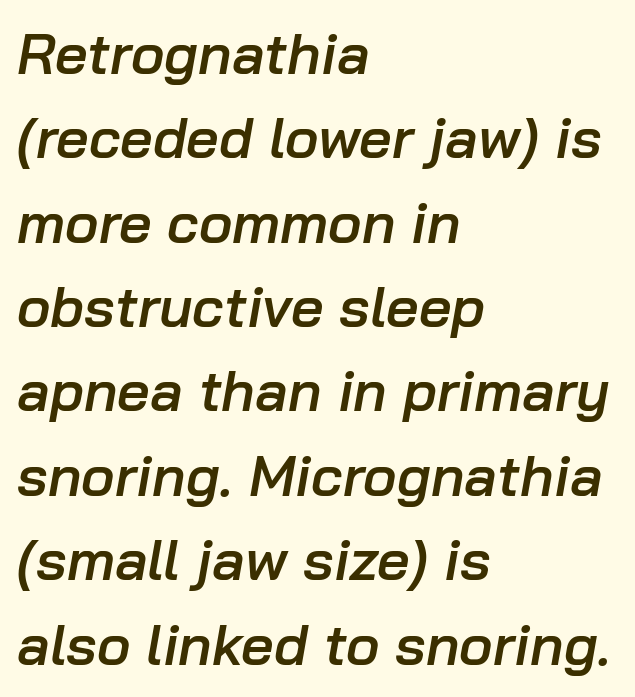
{"italic": "yes", "lean": "right", "slant_degrees": 10, "bold": "semi", "weight": "semibold", "width": "normal", "stroke_contrast": "low", "x_height": "medium", "monospaced": "no", "underline": "no", "align": "left", "line_spacing": "normal", "line_spacing_ratio": 1.48, "letter_spacing": "normal", "letter_spacing_em": 0.0, "glyph_px": 57}
